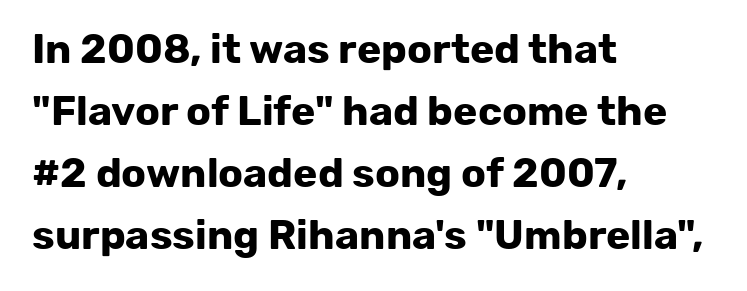
Q: Is the text bold? A: Yes.
Q: Is the text italic (slanted)? A: No, it is upright.
Q: Is the typeface a serif or a sans-serif typeface? A: Sans-serif.
Q: Is the text underlined? A: No.
Q: How is the paragraph aligned? A: Left-aligned.
Q: Is the spacing between letters normal or unusually wide? A: Normal.
Q: Is the spacing between lines tight, normal or loose? A: Normal.
Q: Width (condensed, normal, or wide)? A: Normal.
Q: Stroke contrast? A: Low.
Q: x-height? A: Medium.
Q: Monospaced? A: No.
